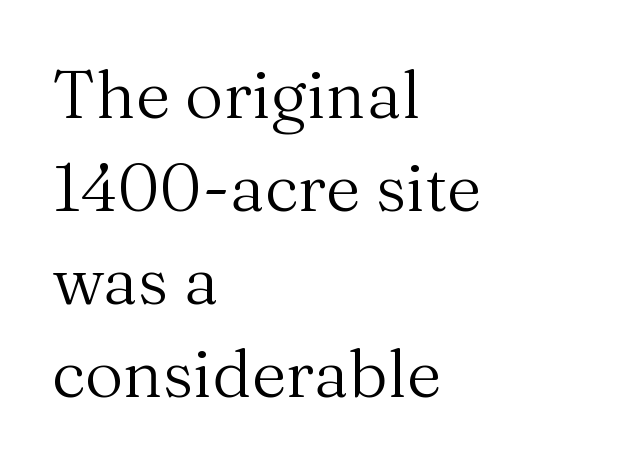
The image shows 67 px regular-weight serif type, upright; set left-aligned, normal line spacing (1.39x), normal letter spacing, not underlined; medium stroke contrast and a medium x-height.
